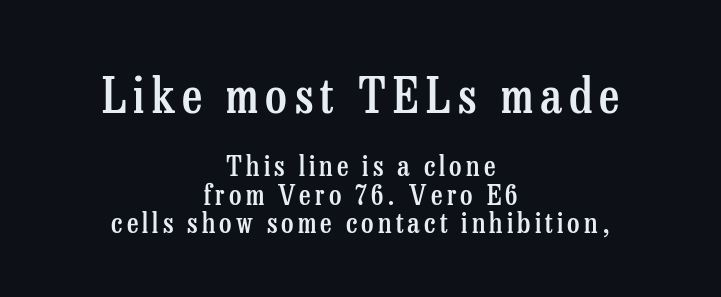
The image shows 49 px semibold, condensed serif type, upright; set centered, tight line spacing (1.03x), not underlined; the first (top) block is 1.75x larger; low stroke contrast and a medium x-height.
